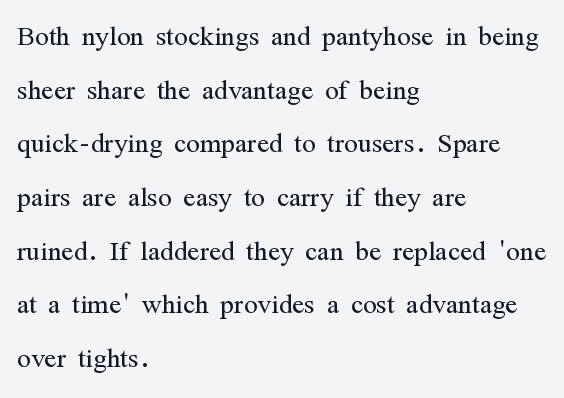
The face used here is rendered with its standard letterfit. The lettering holds an erect, upright posture throughout. Typeset ragged right — the left edge is the straight one. Nobody drew a line under any word here.
